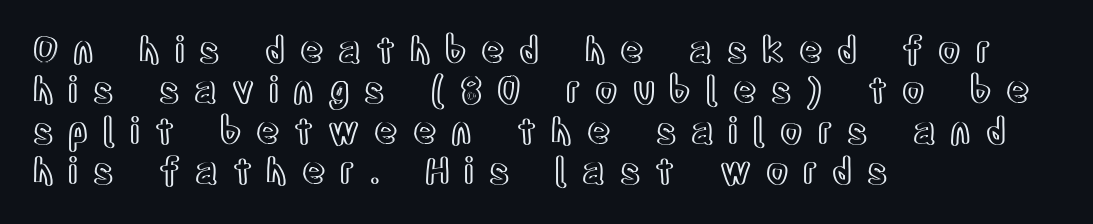
The image shows 36 px condensed type, upright; set left-aligned, tight line spacing (1.12x), unusually wide letter spacing (+0.41 em), not underlined; a large x-height.
